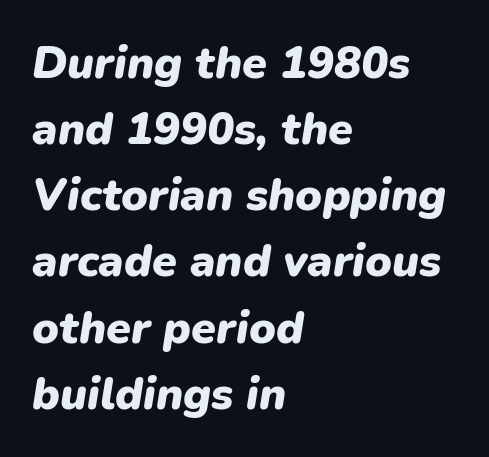
Plenty of ink on the page — the face is bold. Proportional: the letters do not fall into vertical columns. These lines sit exactly where default settings would place them. The type is set solid horizontally, with unmodified tracking. The whole block is typeset with a tilt.
